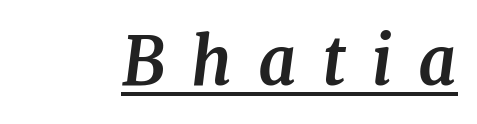
Q: Is the text bold? A: Yes.
Q: Is the text italic (slanted)? A: Yes, it leans right by about 7 degrees.
Q: Is the typeface a serif or a sans-serif typeface? A: Serif.
Q: Is the text underlined? A: Yes.
Q: Is the spacing between letters normal or unusually wide? A: Unusually wide.
Q: Width (condensed, normal, or wide)? A: Normal.
Q: Stroke contrast? A: Medium.
Q: x-height? A: Medium.
Q: Monospaced? A: No.
